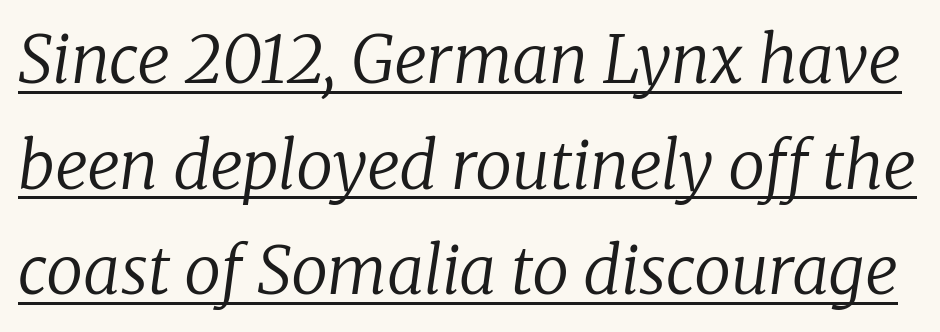
The image shows 66 px regular-weight serif type, italic (leaning right); set normal line spacing (1.6x), normal letter spacing, underlined; low stroke contrast and a medium x-height.
